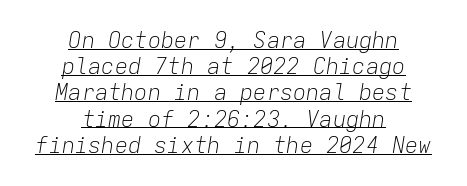
The image shows 22 px text type, italic (leaning right); set centered, line spacing 1.19x, normal letter spacing, underlined.
